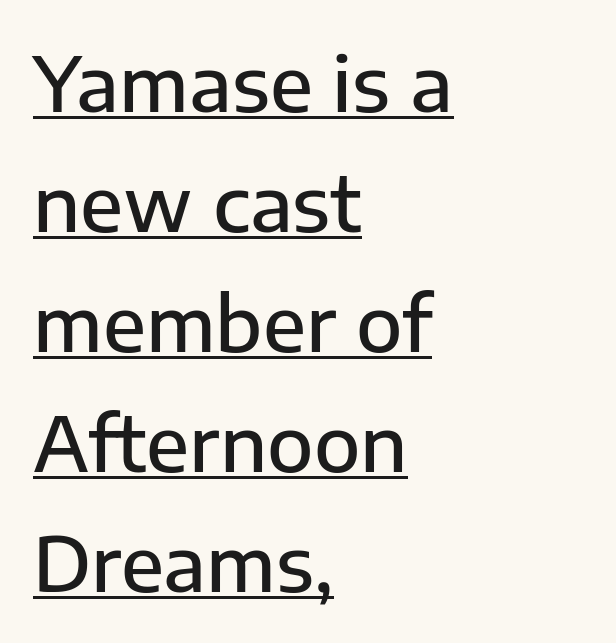
{"serif": "no", "italic": "no", "bold": "semi", "weight": "semibold", "width": "normal", "stroke_contrast": "low", "x_height": "medium", "monospaced": "no", "underline": "yes", "align": "left", "line_spacing": "normal", "line_spacing_ratio": 1.58, "letter_spacing": "normal", "letter_spacing_em": 0.0, "glyph_px": 76}
